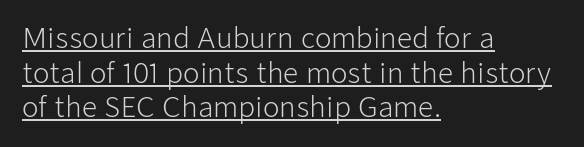
The image shows 27 px text type, upright; set left-aligned, normal line spacing (1.28x), normal letter spacing, underlined.
